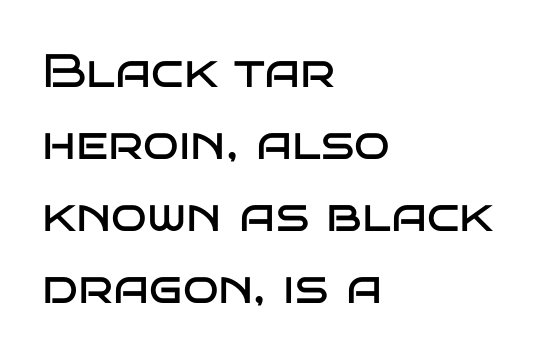
Q: Is the text bold? A: No.
Q: Is the text italic (slanted)? A: No, it is upright.
Q: Is the typeface a serif or a sans-serif typeface? A: Sans-serif.
Q: Is the text underlined? A: No.
Q: How is the paragraph aligned? A: Left-aligned.
Q: Is the spacing between letters normal or unusually wide? A: Normal.
Q: Is the spacing between lines tight, normal or loose? A: Normal.
Q: Width (condensed, normal, or wide)? A: Wide.
Q: Stroke contrast? A: Low.
Q: x-height? A: Large.
Q: Monospaced? A: No.
